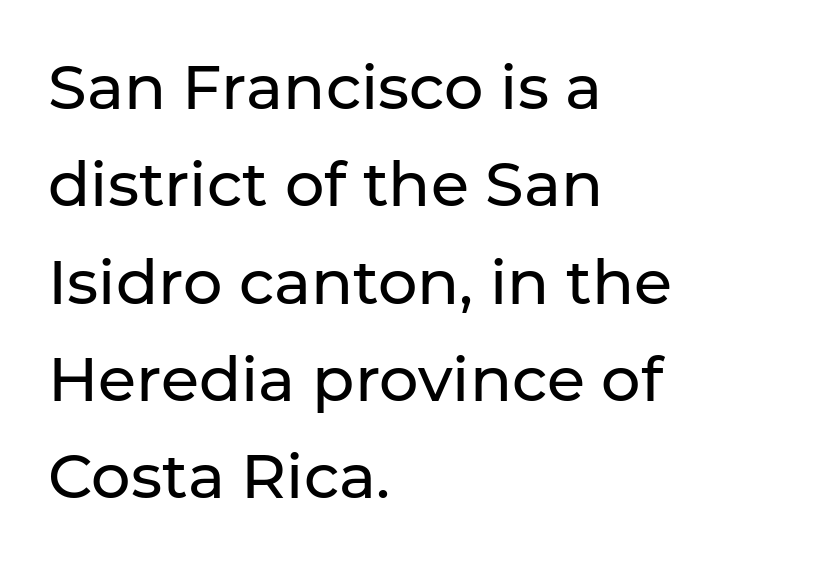
No chunkiness to these letters — they're not bold. Varying glyph widths throughout — classic text-font behaviour. A typesetter would mark this as roman, not italic. Look at the bottom of the vertical strokes: they stop flat, with no serifs.
